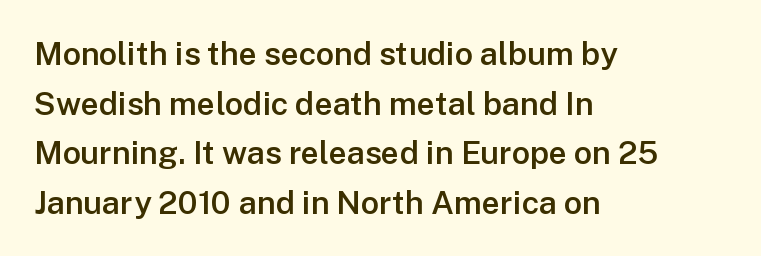
Q: Is the text bold? A: Semi-bold.
Q: Is the text italic (slanted)? A: No, it is upright.
Q: Is the typeface a serif or a sans-serif typeface? A: Sans-serif.
Q: Is the text underlined? A: No.
Q: How is the paragraph aligned? A: Left-aligned.
Q: Is the spacing between letters normal or unusually wide? A: Normal.
Q: Is the spacing between lines tight, normal or loose? A: Normal.
Q: Width (condensed, normal, or wide)? A: Normal.
Q: Stroke contrast? A: Low.
Q: x-height? A: Medium.
Q: Monospaced? A: No.
